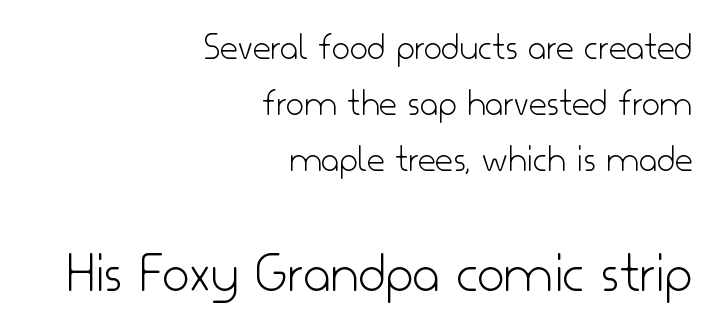
The image shows 59 px light sans-serif type, upright; set right-aligned, normal line spacing (1.44x), normal letter spacing, not underlined; the second (bottom) block is 1.51x larger; low stroke contrast and a small x-height.
